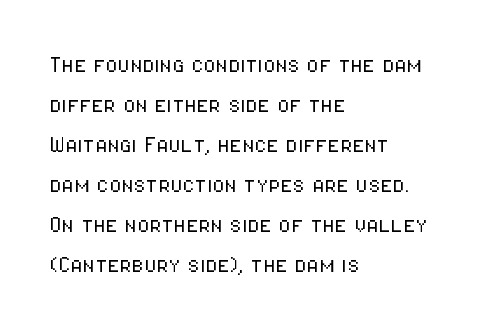
The image shows 28 px light, condensed sans-serif type, upright; set left-aligned, normal line spacing (1.43x), normal letter spacing, not underlined; low stroke contrast and a medium x-height.
